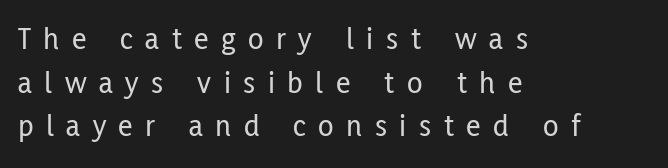
The image shows 32 px condensed sans-serif type, upright; set left-aligned, normal line spacing (1.36x), unusually wide letter spacing (+0.39 em), not underlined; low stroke contrast and a medium x-height.
